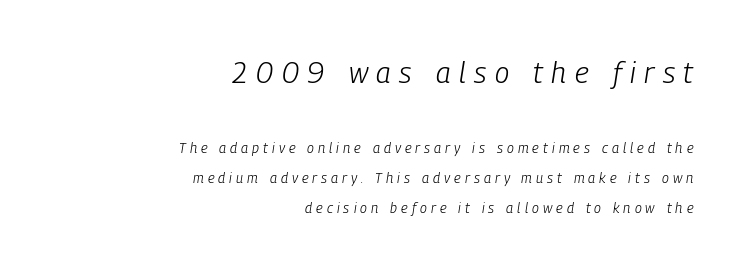
Q: Is the text bold? A: No.
Q: Is the text italic (slanted)? A: Yes, it leans right by about 9 degrees.
Q: Is the text underlined? A: No.
Q: How is the paragraph aligned? A: Right-aligned.
Q: Is the spacing between letters normal or unusually wide? A: Unusually wide.
Q: Is the spacing between lines tight, normal or loose? A: Loose.
Q: Which block of text is set in a larger size, the first (top) or the second (bottom)? A: The first (top) one.
Q: Width (condensed, normal, or wide)? A: Condensed.
Q: Stroke contrast? A: Low.
Q: x-height? A: Medium.
Q: Monospaced? A: No.
